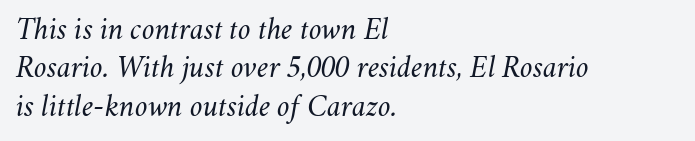
The image shows 31 px regular-weight type, italic (leaning right); set left-aligned, line spacing 1.24x, normal letter spacing, not underlined; medium stroke contrast and a small x-height.
